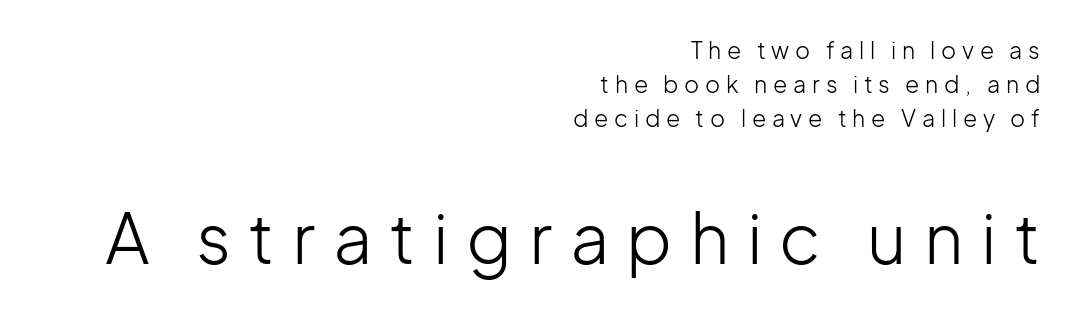
The letters advance in unequal steps, a hallmark of proportional type. The rag falls on the left side of this text block. Letters have the restrained weight of plain body copy at most. The vertical gap from one line to the next is medium. The typography opts for an upright posture over an oblique one. The face used here is rendered with a markedly widened letterfit.
